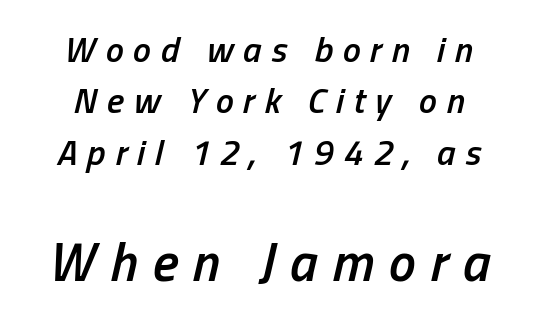
Notice how the stems are inclined rather than vertical — that's the hallmark of italics. Summary of vertical rhythm: regular, with standard interline spacing. A typesetter would call this proportional, since set widths differ per character. The rag falls on both sides of this text block equally.
